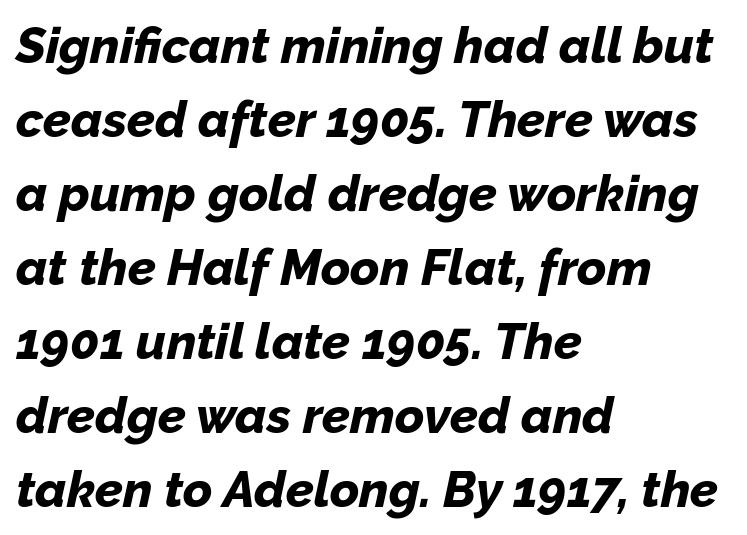
The image shows 50 px bold type, italic (leaning right); set left-aligned, normal line spacing (1.48x), normal letter spacing, not underlined; low stroke contrast and a medium x-height.
